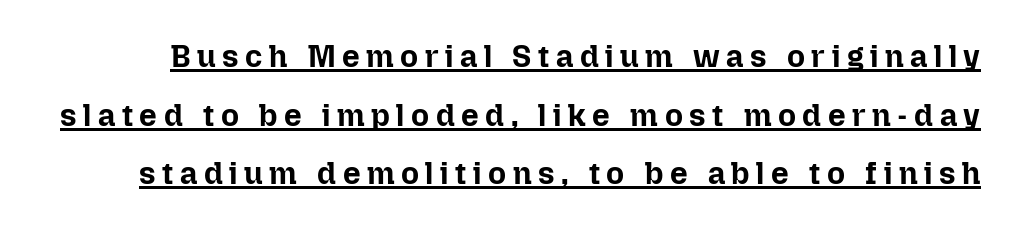
{"italic": "no", "bold": "yes", "weight": "bold", "width": "normal", "stroke_contrast": "low", "x_height": "medium", "monospaced": "no", "underline": "yes", "line_spacing_ratio": 1.89, "letter_spacing": "wide", "letter_spacing_em": 0.21, "glyph_px": 31}
